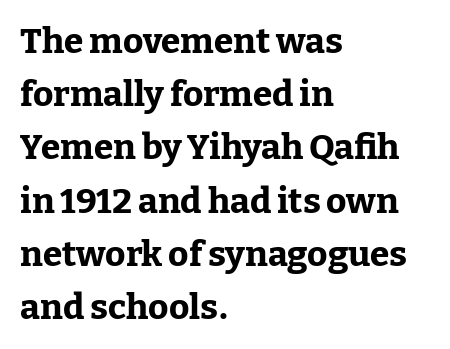
Q: Is the text bold? A: Yes.
Q: Is the text italic (slanted)? A: No, it is upright.
Q: Is the typeface a serif or a sans-serif typeface? A: Serif.
Q: Is the text underlined? A: No.
Q: How is the paragraph aligned? A: Left-aligned.
Q: Is the spacing between letters normal or unusually wide? A: Normal.
Q: Is the spacing between lines tight, normal or loose? A: Normal.
Q: Width (condensed, normal, or wide)? A: Normal.
Q: Stroke contrast? A: Low.
Q: x-height? A: Medium.
Q: Monospaced? A: No.
